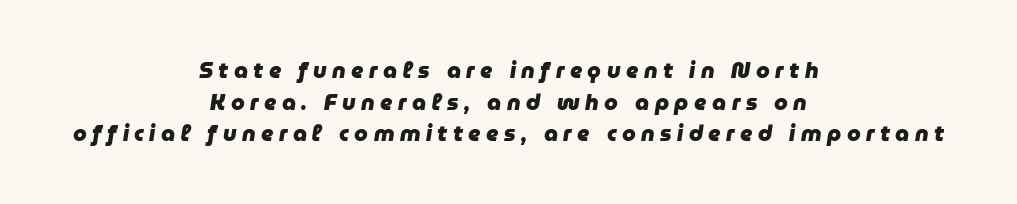
The image shows 22 px bold type, italic (leaning right); set centered, normal line spacing (1.44x), unusually wide letter spacing (+0.25 em), not underlined.
